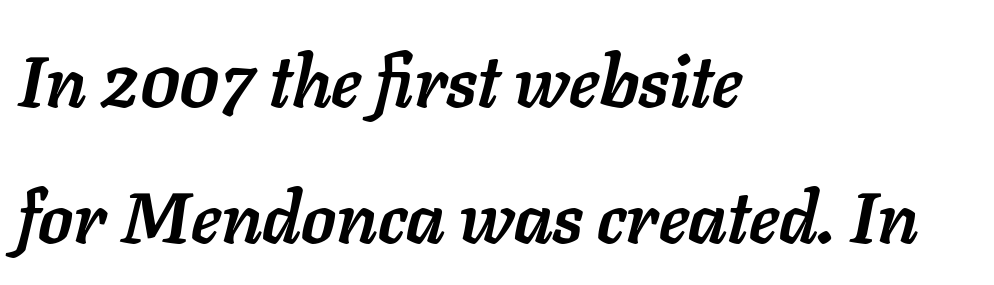
The image shows 71 px semibold type, italic (leaning right); set left-aligned, loose line spacing (1.92x), normal letter spacing, not underlined; low stroke contrast and a medium x-height.
